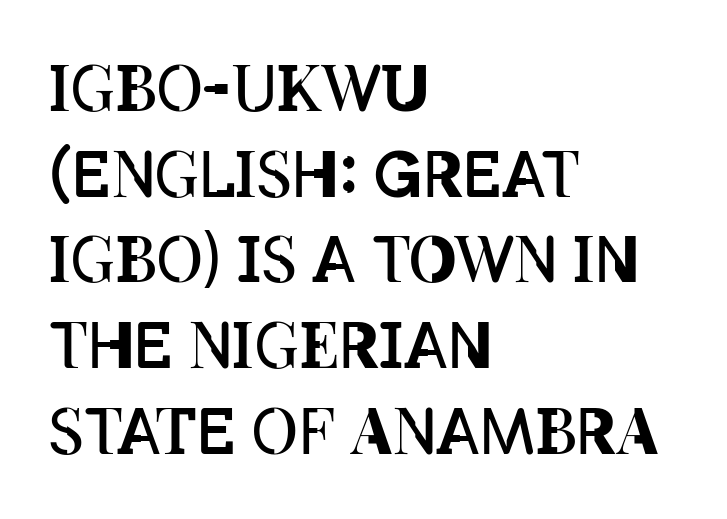
A typesetter would call this zero additional tracking. Think of a printed novel: that variable character pitch is what you see here. The rows are spaced the way most documents space them. Teacher's note: observe the even left margin — that is flush-left alignment. Just letters on the line, the space beneath them empty.
